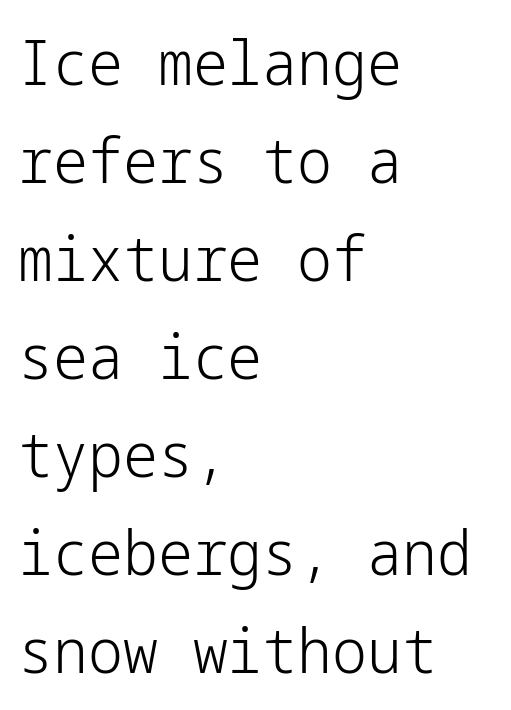
{"serif": "no", "italic": "no", "bold": "no", "weight": "light", "width": "normal", "stroke_contrast": "low", "x_height": "medium", "underline": "no", "align": "left", "line_spacing": "normal", "line_spacing_ratio": 1.58, "letter_spacing": "normal", "letter_spacing_em": 0.0, "glyph_px": 62}
